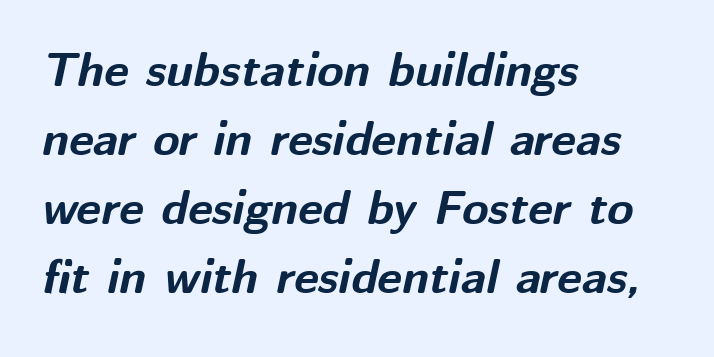
Q: Is the text bold? A: Yes.
Q: Is the text italic (slanted)? A: Yes, it leans right by about 12 degrees.
Q: Is the text underlined? A: No.
Q: How is the paragraph aligned? A: Left-aligned.
Q: Is the spacing between letters normal or unusually wide? A: Normal.
Q: Is the spacing between lines tight, normal or loose? A: Normal.
Q: Width (condensed, normal, or wide)? A: Normal.
Q: Stroke contrast? A: Medium.
Q: x-height? A: Medium.
Q: Monospaced? A: No.
